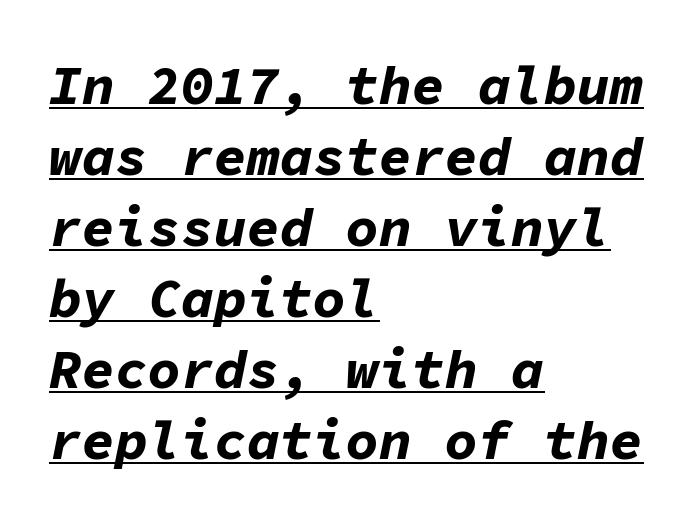
This is oblique type, the kind used for emphasis or titles. These lines are rendered in a fixed-pitch font. Thick stems and heavy bowls — unmistakably bold. Regular leading. Short and long lines alike share a common starting point at left. Honestly, the letter spacing is just normal — you wouldn't notice it.
